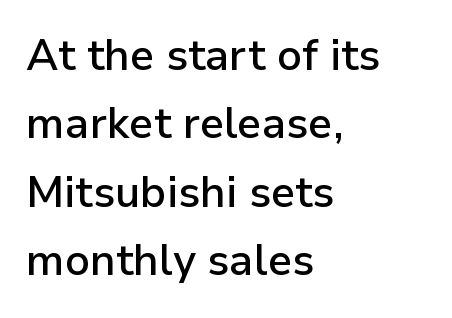
Q: Is the text bold? A: Semi-bold.
Q: Is the text italic (slanted)? A: No, it is upright.
Q: Is the typeface a serif or a sans-serif typeface? A: Sans-serif.
Q: Is the text underlined? A: No.
Q: How is the paragraph aligned? A: Left-aligned.
Q: Is the spacing between letters normal or unusually wide? A: Normal.
Q: Is the spacing between lines tight, normal or loose? A: Normal.
Q: Width (condensed, normal, or wide)? A: Normal.
Q: Stroke contrast? A: Low.
Q: x-height? A: Medium.
Q: Monospaced? A: No.
